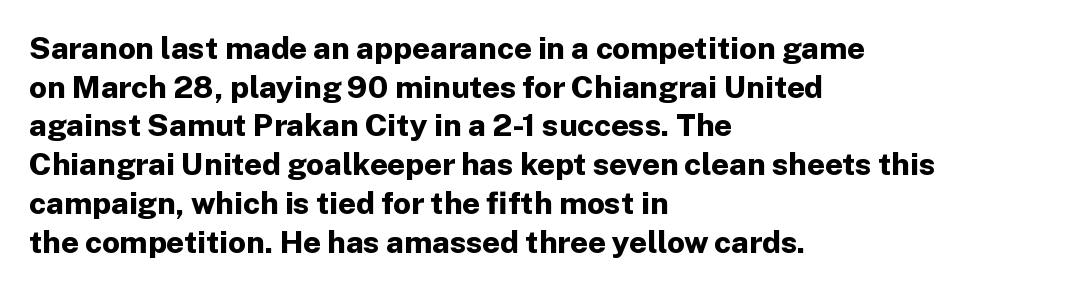
The image shows 31 px bold sans-serif type, upright; set left-aligned, normal line spacing (1.25x), normal letter spacing, not underlined; low stroke contrast and a medium x-height.
